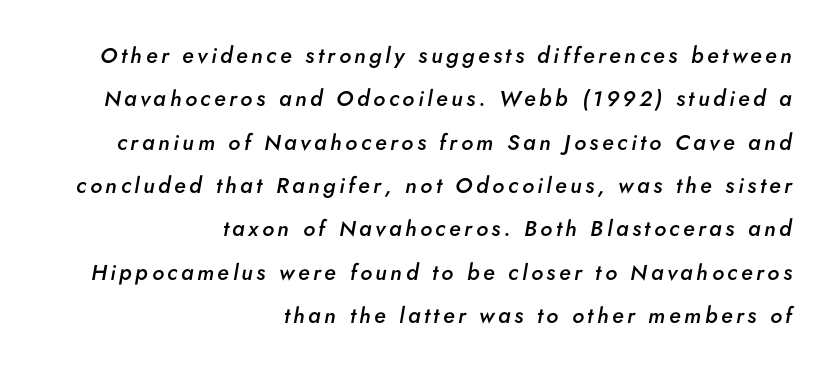
Q: Is the text bold? A: Semi-bold.
Q: Is the text italic (slanted)? A: Yes, it leans right by about 5 degrees.
Q: Is the text underlined? A: No.
Q: How is the paragraph aligned? A: Right-aligned.
Q: Is the spacing between lines tight, normal or loose? A: Loose.
